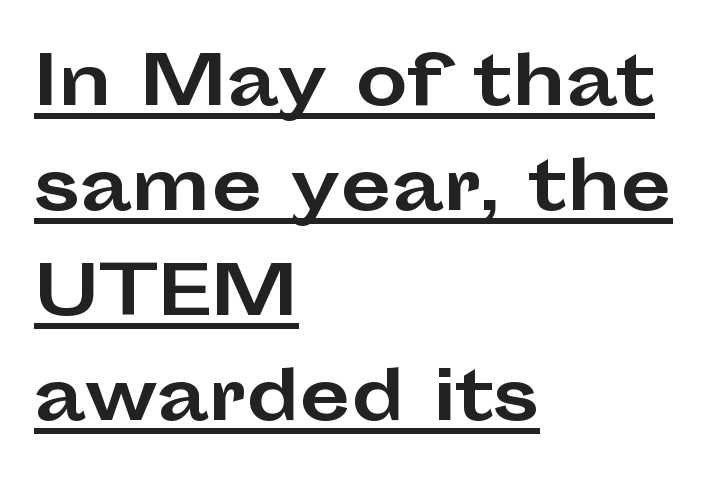
This is the regular roman posture of the typeface. The leading is moderate, giving the passage an even texture. The face used here appears with an underline applied. The font family rendered here belongs to the sans-serif group. Is the block centered? No — it sits flush against the left margin. Plenty of ink on the page — the face is bold.
